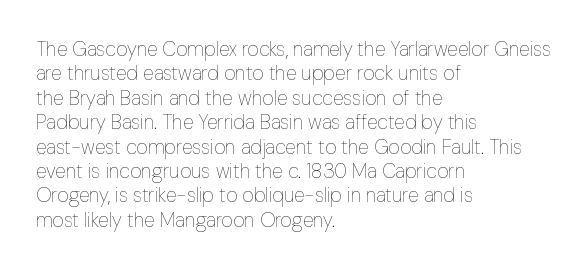
Q: Is the text bold? A: No.
Q: Is the text italic (slanted)? A: No, it is upright.
Q: Is the text underlined? A: No.
Q: How is the paragraph aligned? A: Left-aligned.
Q: Is the spacing between letters normal or unusually wide? A: Normal.
